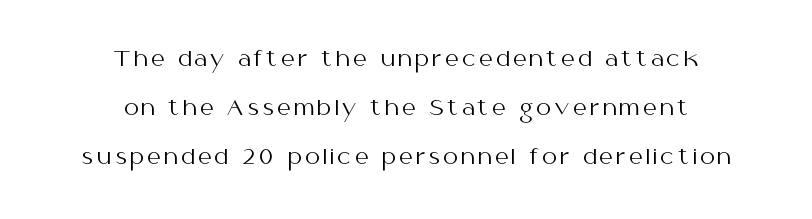
{"italic": "no", "bold": "no", "underline": "no", "align": "center", "line_spacing": "loose", "line_spacing_ratio": 2.34, "glyph_px": 21}
